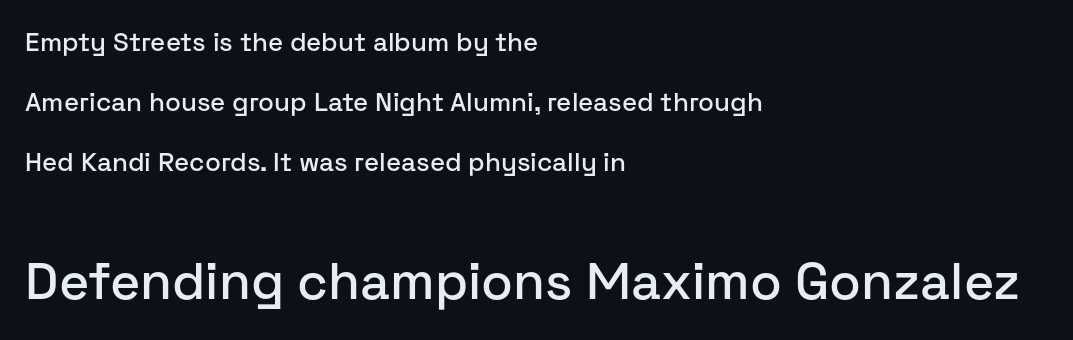
Q: Is the text italic (slanted)? A: No, it is upright.
Q: Is the typeface a serif or a sans-serif typeface? A: Sans-serif.
Q: Is the text underlined? A: No.
Q: How is the paragraph aligned? A: Left-aligned.
Q: Is the spacing between letters normal or unusually wide? A: Normal.
Q: Is the spacing between lines tight, normal or loose? A: Loose.
Q: Which block of text is set in a larger size, the first (top) or the second (bottom)? A: The second (bottom) one.
Q: Width (condensed, normal, or wide)? A: Normal.
Q: Stroke contrast? A: Low.
Q: x-height? A: Medium.
Q: Monospaced? A: No.
